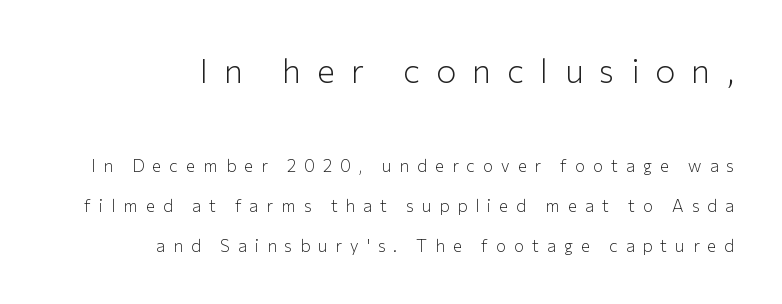
Observe the absence of serifs on each vertical stroke in this sample. The face used here is rendered with a markedly widened letterfit. Between these two stacked blocks, the higher one wins on size. Plain, unruled lines of type. Short and long lines alike share a common ending point at right.
